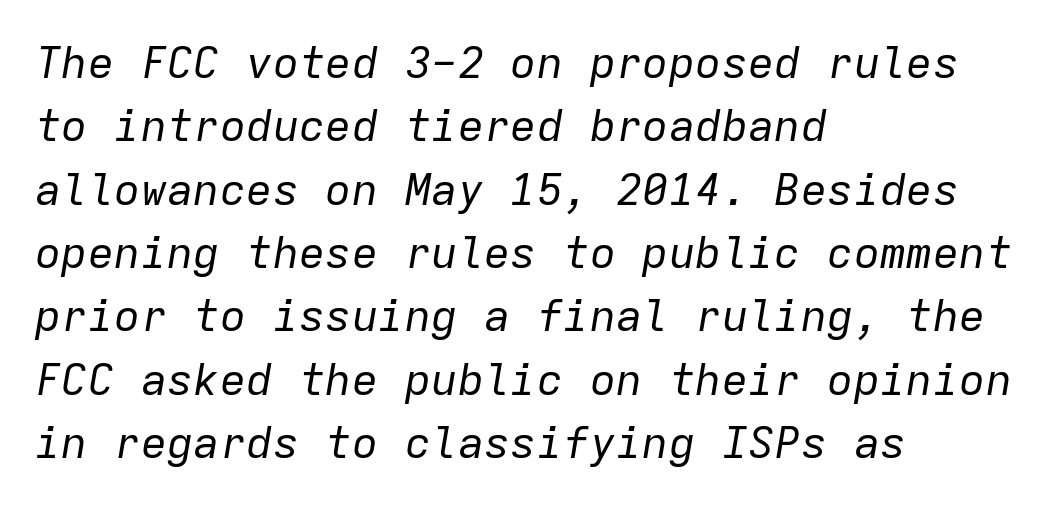
Q: Is the text bold? A: No.
Q: Is the text italic (slanted)? A: Yes, it leans right by about 9 degrees.
Q: Is the text underlined? A: No.
Q: How is the paragraph aligned? A: Left-aligned.
Q: Is the spacing between letters normal or unusually wide? A: Normal.
Q: Is the spacing between lines tight, normal or loose? A: Normal.
Q: Width (condensed, normal, or wide)? A: Normal.
Q: Stroke contrast? A: Low.
Q: x-height? A: Medium.
Q: Monospaced? A: Yes.
